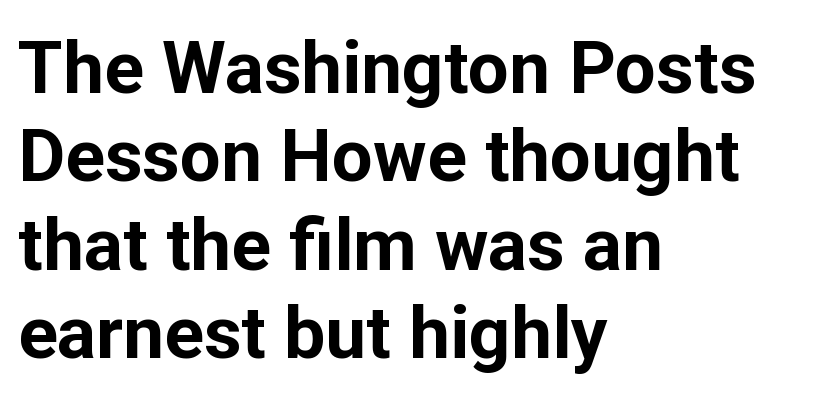
{"serif": "no", "italic": "no", "bold": "yes", "weight": "bold", "width": "normal", "stroke_contrast": "low", "x_height": "medium", "monospaced": "no", "underline": "no", "align": "left", "line_spacing_ratio": 1.21, "letter_spacing": "normal", "letter_spacing_em": 0.0, "glyph_px": 73}
